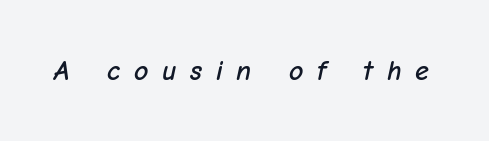
A bare baseline throughout the passage. In terms of letterspacing, this is a distinctly airy, spread setting. A typesetter would call this proportional, since set widths differ per character. You can tell it's italic because the verticals aren't actually vertical.
